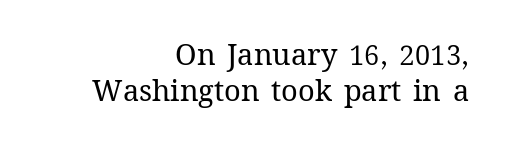
The image shows 29 px regular-weight type, upright; set right-aligned, normal line spacing (1.25x), normal letter spacing, not underlined; medium stroke contrast and a medium x-height.
